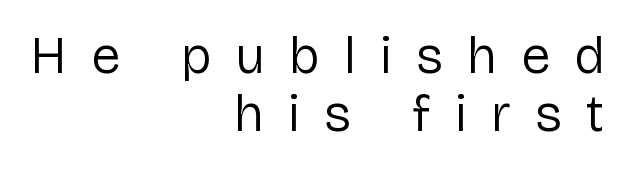
{"serif": "no", "italic": "no", "bold": "no", "weight": "regular", "width": "normal", "stroke_contrast": "low", "x_height": "medium", "monospaced": "no", "underline": "no", "align": "right", "line_spacing": "tight", "line_spacing_ratio": 1.11, "letter_spacing": "wide", "letter_spacing_em": 0.47, "glyph_px": 52}
